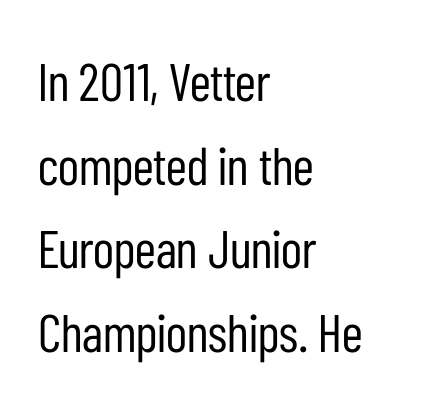
{"serif": "no", "italic": "no", "bold": "no", "weight": "regular", "width": "condensed", "stroke_contrast": "low", "x_height": "medium", "monospaced": "no", "underline": "no", "align": "left", "line_spacing": "normal", "line_spacing_ratio": 1.58, "letter_spacing": "normal", "letter_spacing_em": 0.0, "glyph_px": 53}
